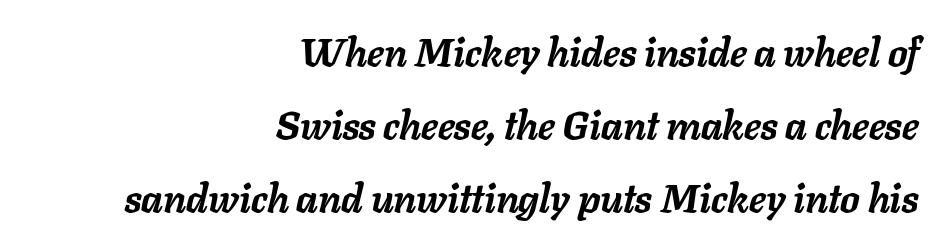
Do the characters align in a grid? No, the font is proportional. The compositor pushed each line to the right boundary. The passage shown is emphatically bold. The string is rendered with underlining switched off. This sample uses plain, unmodified letter spacing.
